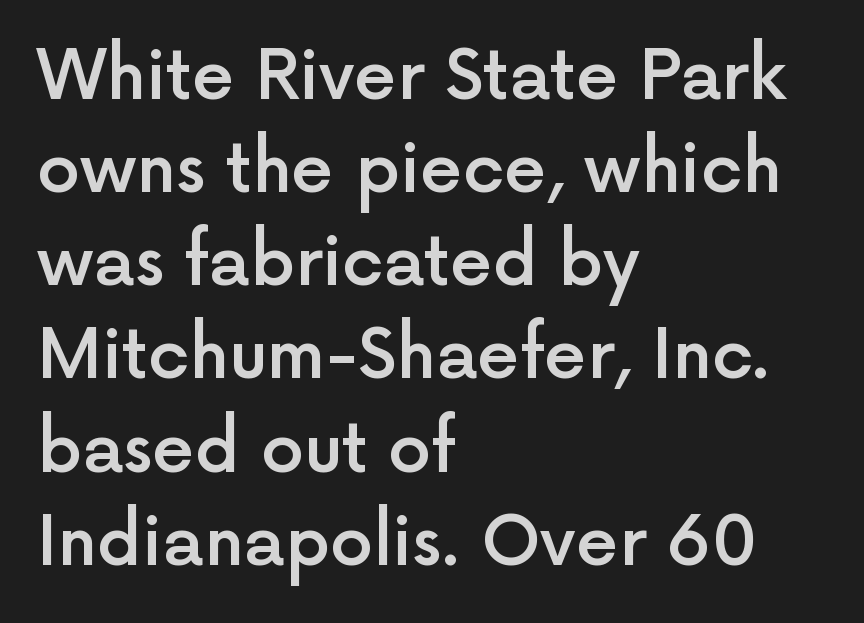
Every letter is mildly thick-stroked: semibold rather than bold. A typesetter would label this face a sans. Every stem runs plumb, perpendicular to the baseline. Typeset ragged right — the left edge is the straight one.
